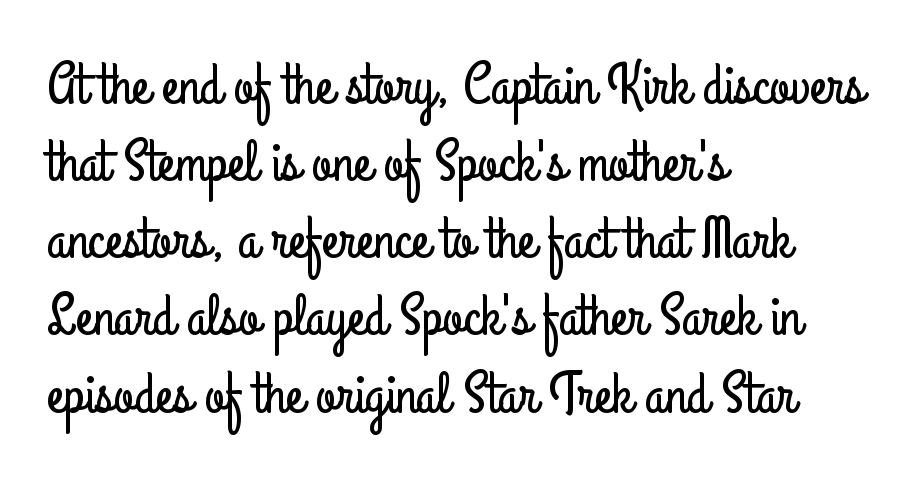
Q: Is the typeface a serif or a sans-serif typeface? A: Sans-serif.
Q: Is the text underlined? A: No.
Q: How is the paragraph aligned? A: Left-aligned.
Q: Is the spacing between letters normal or unusually wide? A: Normal.
Q: Is the spacing between lines tight, normal or loose? A: Normal.
Q: Width (condensed, normal, or wide)? A: Condensed.
Q: Stroke contrast? A: Low.
Q: x-height? A: Small.
Q: Monospaced? A: No.
